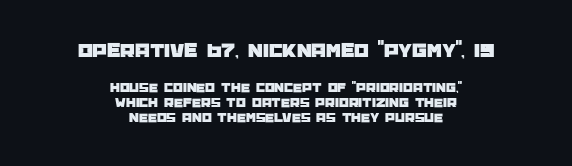
A roman cut, with each character standing at attention. Cramped leading. The first block has been scaled up relative to the second. In terms of letterspacing, this is plain default setting.
